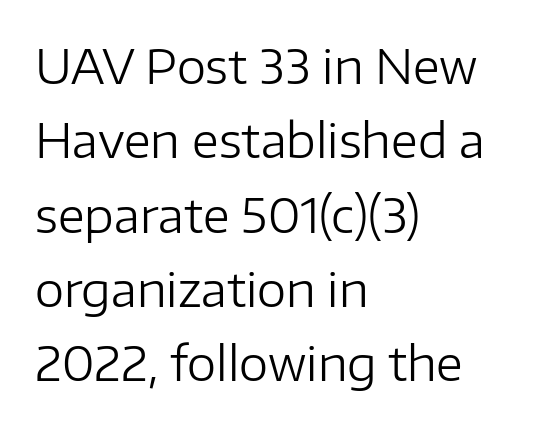
The letters sit at their default tracking, neither squeezed nor spread. The type sits square on the baseline with zero lean. Stems here are at most as thick as an everyday book face. A typesetter would label this face a sans.
